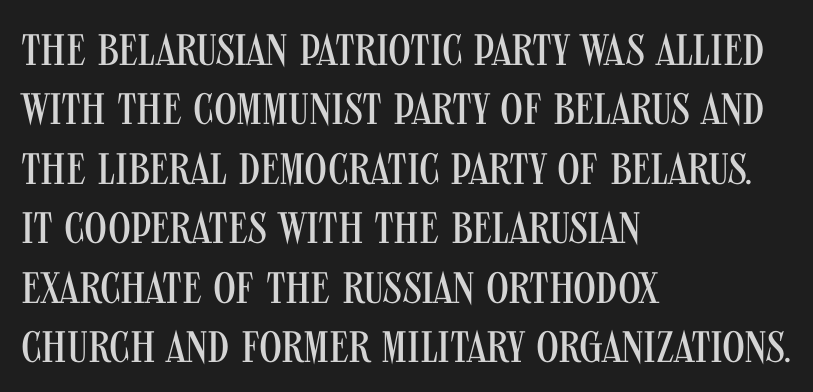
The image shows 44 px regular-weight, condensed sans-serif type, upright; set left-aligned, normal line spacing (1.35x), normal letter spacing, not underlined; medium stroke contrast and a large x-height.
